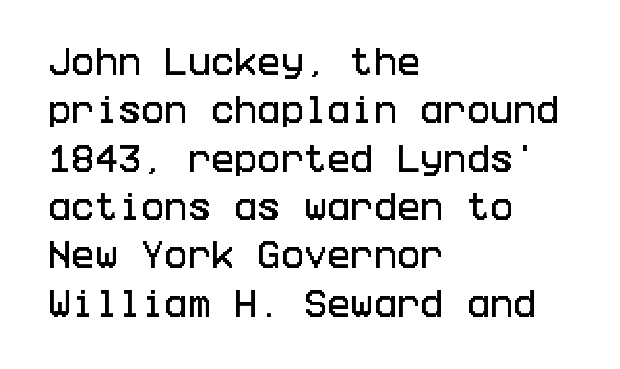
The image shows 31 px condensed sans-serif type, upright; set left-aligned, normal line spacing (1.56x), normal letter spacing, not underlined; low stroke contrast and a large x-height.
